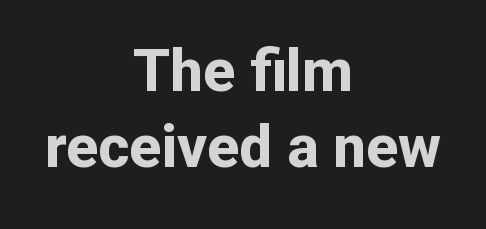
Set as a true bold cut, around the 700 mark. The letterforms sit shoulder to shoulder at normal distance. Character widths vary here, with narrow letters taking less room than wide ones. The text was rendered using a sans face with plain stroke endings.
